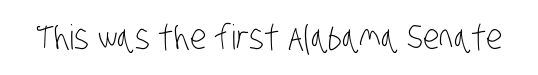
Are there feet on the stems? There aren't — it's a sans. Stroke mass is kept to a normal reading level or below. The passage shown is typed in a proportional face where columns would drift. Look at the tracking — it's just the regular setting, nothing added. Check the space under the baseline: it is left empty.
